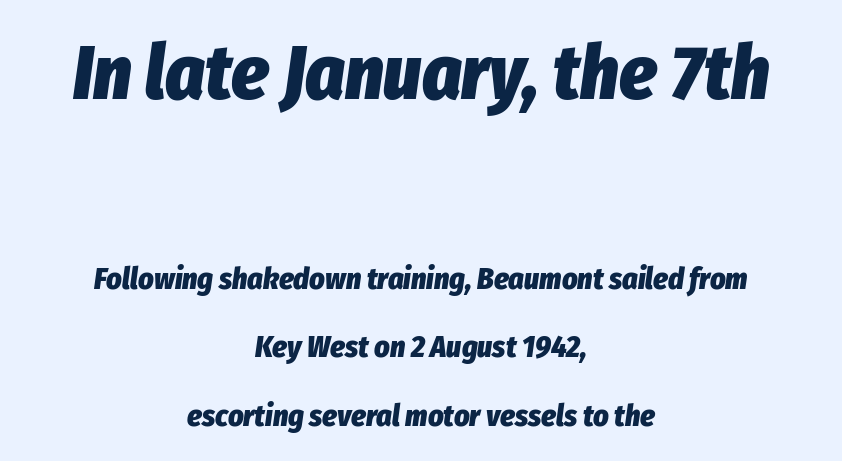
{"italic": "yes", "lean": "right", "slant_degrees": 8, "bold": "yes", "weight": "heavy", "width": "condensed", "stroke_contrast": "low", "x_height": "medium", "monospaced": "no", "underline": "no", "align": "center", "line_spacing": "loose", "line_spacing_ratio": 2.27, "letter_spacing": "normal", "letter_spacing_em": 0.0, "larger_block": "first", "size_ratio": 2.53, "glyph_px": 76}
